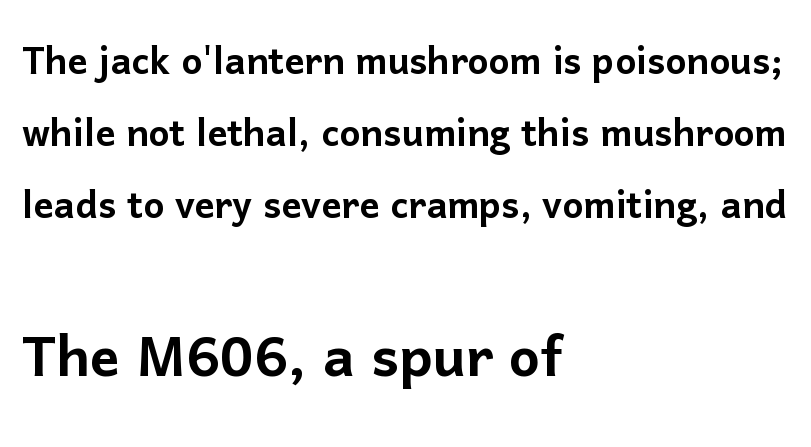
The image shows 74 px sans-serif type, upright; set left-aligned, normal line spacing (1.47x), normal letter spacing, not underlined; the second (bottom) block is 1.51x larger; low stroke contrast and a medium x-height.
